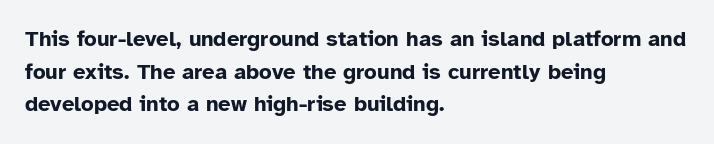
The letters stand straight up with perfectly vertical stems. Vertical spacing — default. Beneath every word, the page is bare. Typeset ragged right — the left edge is the straight one.
